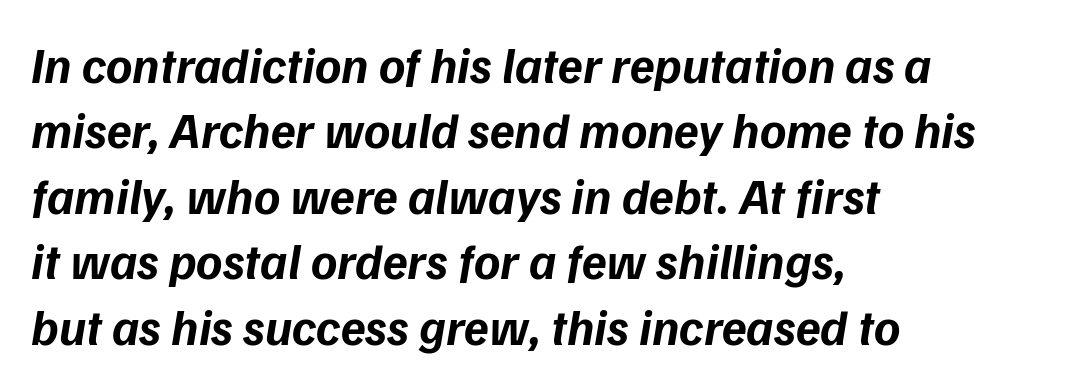
{"italic": "yes", "lean": "right", "slant_degrees": 9, "bold": "yes", "weight": "bold", "width": "normal", "stroke_contrast": "low", "x_height": "medium", "monospaced": "no", "underline": "no", "align": "left", "line_spacing": "normal", "line_spacing_ratio": 1.31, "letter_spacing": "normal", "letter_spacing_em": 0.0, "glyph_px": 50}
